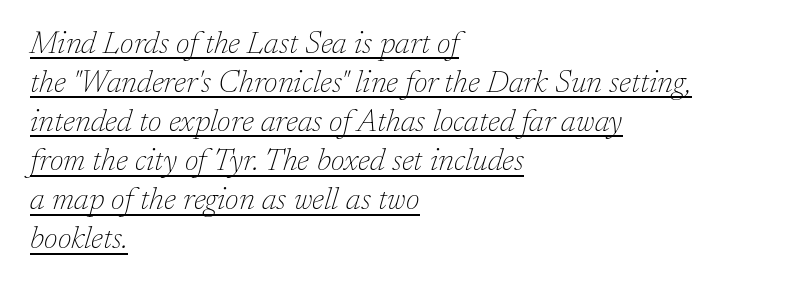
The image shows 31 px thin serif type, italic (leaning right); set left-aligned, normal line spacing (1.26x), normal letter spacing, underlined; low stroke contrast and a medium x-height.
